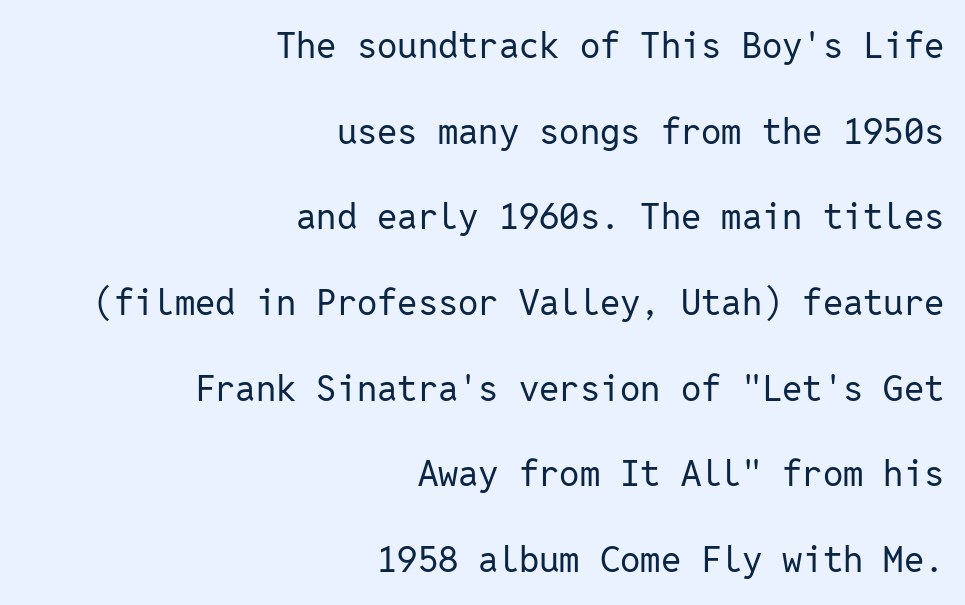
Q: Is the text bold? A: No.
Q: Is the text italic (slanted)? A: No, it is upright.
Q: Is the typeface a serif or a sans-serif typeface? A: Sans-serif.
Q: Is the text underlined? A: No.
Q: How is the paragraph aligned? A: Right-aligned.
Q: Is the spacing between letters normal or unusually wide? A: Normal.
Q: Is the spacing between lines tight, normal or loose? A: Loose.
Q: Width (condensed, normal, or wide)? A: Normal.
Q: Stroke contrast? A: Low.
Q: x-height? A: Medium.
Q: Monospaced? A: Yes.
